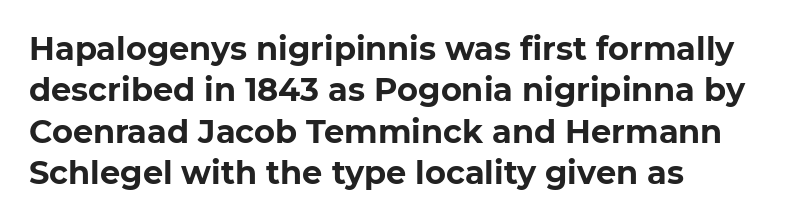
The image shows 32 px bold sans-serif type, upright; set left-aligned, normal line spacing (1.29x), normal letter spacing, not underlined; low stroke contrast and a medium x-height.
